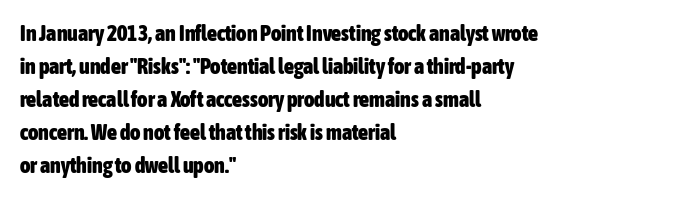
You'd pick this weight for a headline — it's a proper bold. The lettering holds an erect, upright posture throughout. Glance below the letters and you will spot only blank space. Layout note: lines flush left. Characters follow at the spacing the type designer built in. These lines sit exactly where default settings would place them.
